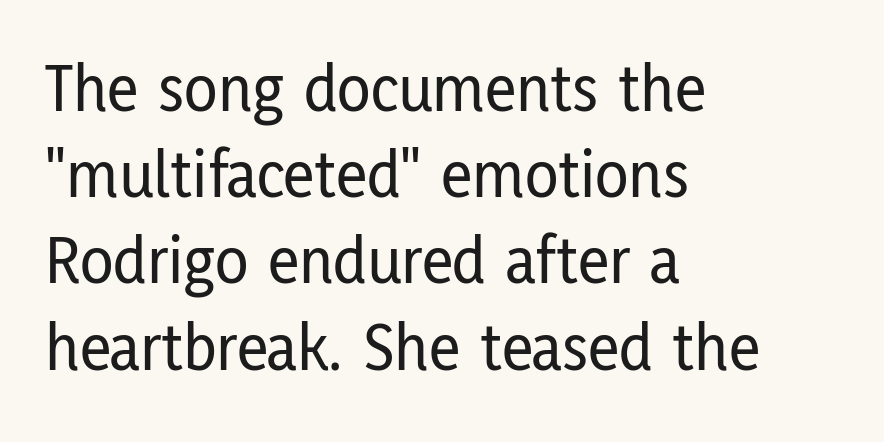
{"serif": "no", "italic": "no", "width": "condensed", "stroke_contrast": "low", "x_height": "medium", "monospaced": "no", "underline": "no", "align": "left", "line_spacing": "normal", "line_spacing_ratio": 1.25, "letter_spacing": "normal", "letter_spacing_em": 0.0, "glyph_px": 69}
